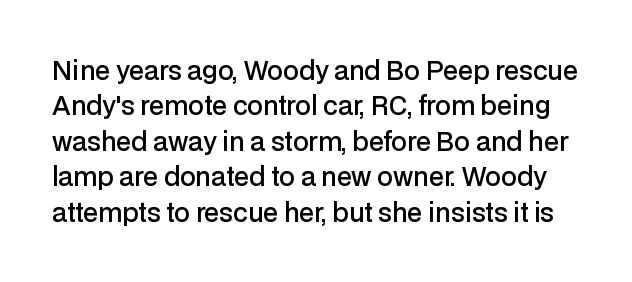
{"italic": "no", "bold": "semi", "underline": "no", "line_spacing": "normal", "line_spacing_ratio": 1.42, "letter_spacing": "normal", "letter_spacing_em": 0.0, "glyph_px": 25}
